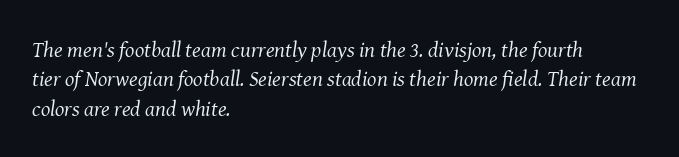
Q: Is the text bold? A: No.
Q: Is the text italic (slanted)? A: Yes, it leans right by about 8 degrees.
Q: Is the text underlined? A: No.
Q: How is the paragraph aligned? A: Left-aligned.
Q: Is the spacing between letters normal or unusually wide? A: Normal.
Q: Is the spacing between lines tight, normal or loose? A: Normal.
